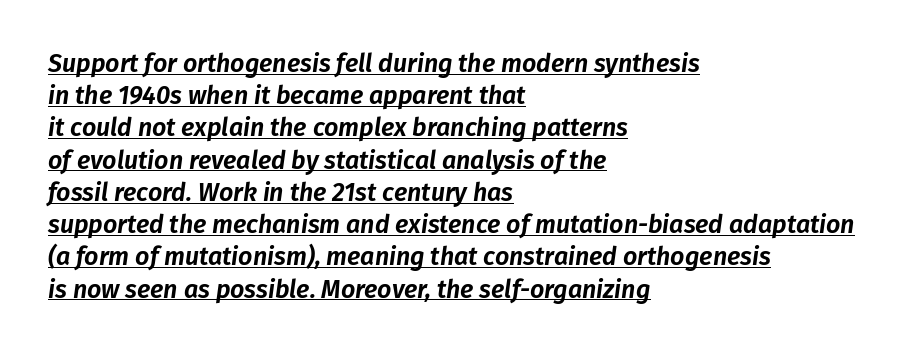
Like a heading marked for emphasis, these lines bear an underscore. Designer's note — italics engaged. A typesetter would call this zero additional tracking. If you measured baseline to baseline, you'd find a middling distance.
